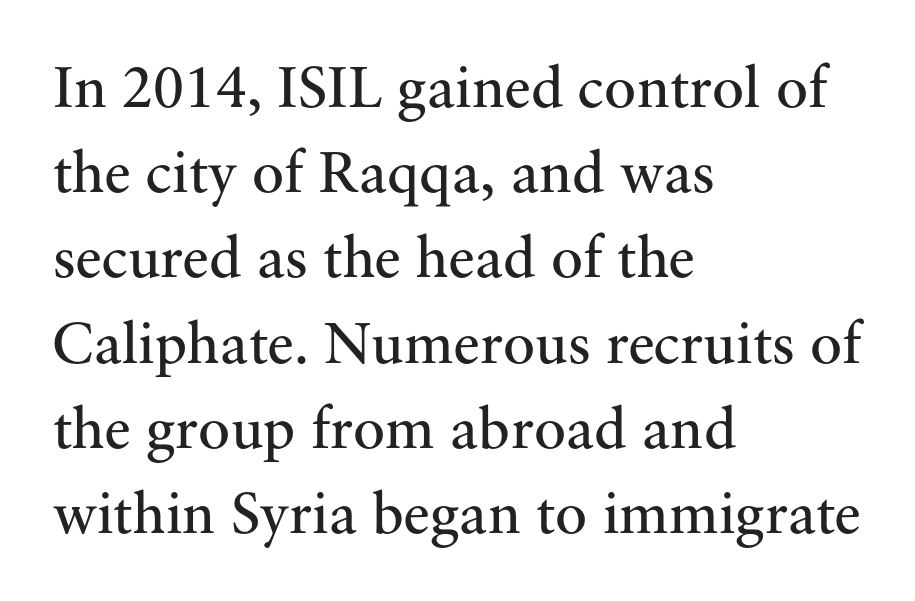
The image shows 60 px regular-weight serif type, upright; set left-aligned, normal line spacing (1.42x), normal letter spacing, not underlined; medium stroke contrast and a small x-height.
